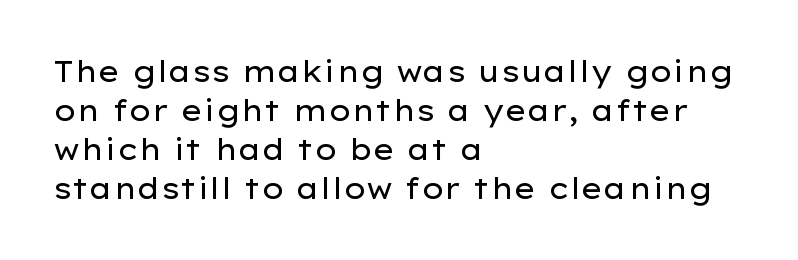
The foot of each line stays bare and open. Every stem runs plumb, perpendicular to the baseline. One-word summary of the alignment: left. The characters are drawn with everyday or finer stroke widths.
